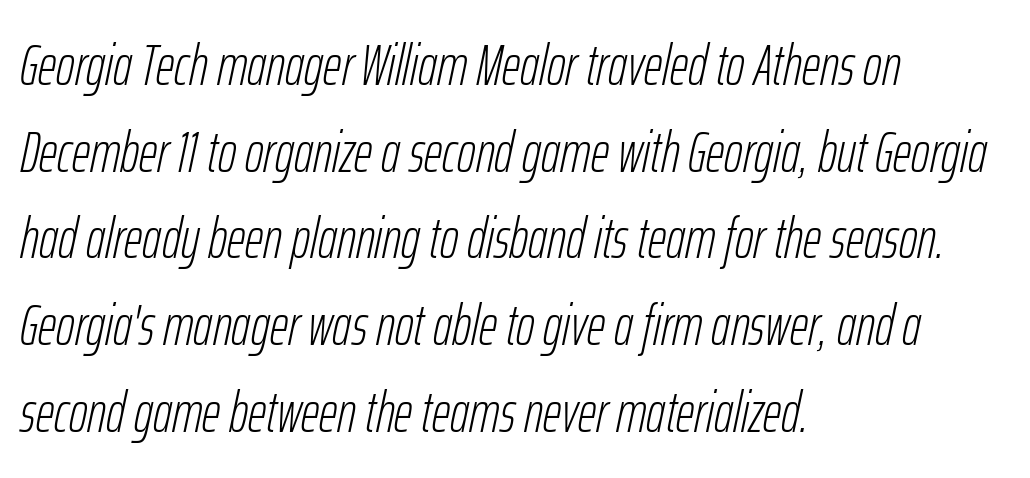
Typeset ragged right — the left edge is the straight one. Every character sits at an angle, as italics do. Interline gaps are of average width in this sample. Spacing verdict: proportional, widths tailored to each character. The strip under each line holds only bare page.
